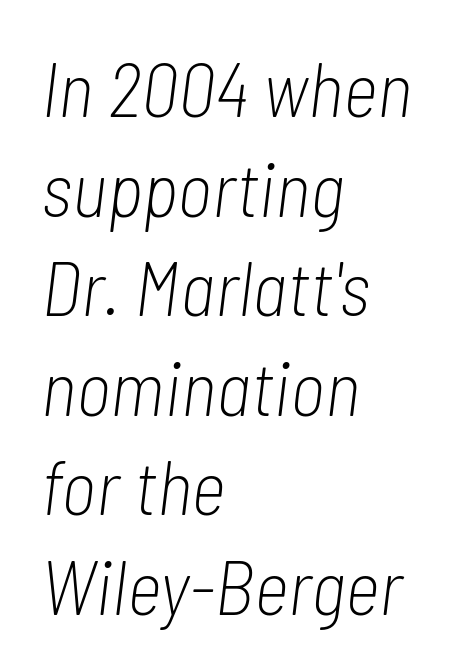
{"italic": "yes", "lean": "right", "slant_degrees": 7, "bold": "no", "weight": "light", "width": "condensed", "stroke_contrast": "low", "x_height": "medium", "monospaced": "no", "underline": "no", "align": "left", "line_spacing": "normal", "line_spacing_ratio": 1.31, "letter_spacing": "normal", "letter_spacing_em": 0.0, "glyph_px": 76}
